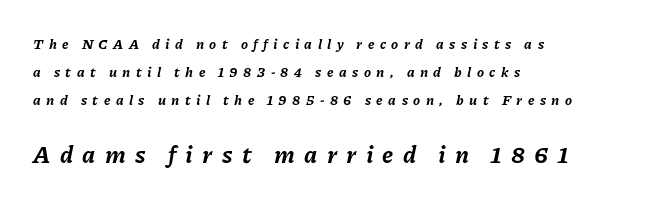
The image shows 24 px bold type, italic (leaning right); set left-aligned, loose line spacing (1.99x), unusually wide letter spacing (+0.39 em), not underlined; the second (bottom) block is 1.71x larger.
